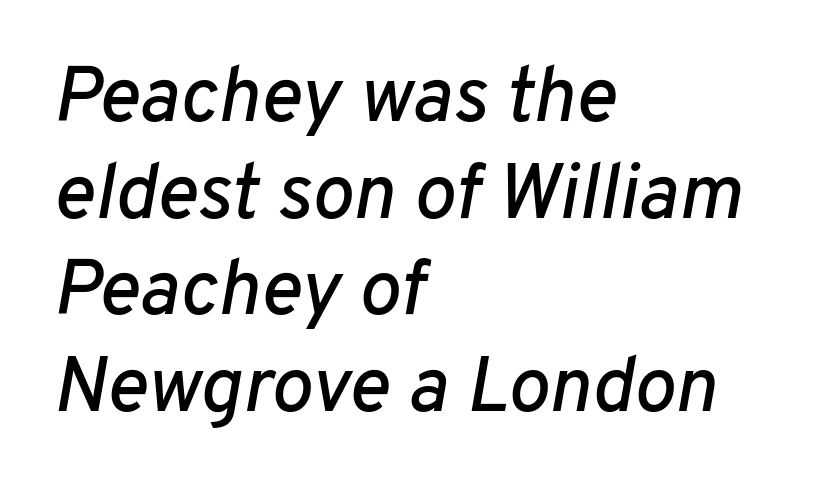
Q: Is the text italic (slanted)? A: Yes, it leans right by about 10 degrees.
Q: Is the text underlined? A: No.
Q: How is the paragraph aligned? A: Left-aligned.
Q: Is the spacing between letters normal or unusually wide? A: Normal.
Q: Width (condensed, normal, or wide)? A: Normal.
Q: Stroke contrast? A: Low.
Q: x-height? A: Medium.
Q: Monospaced? A: No.
